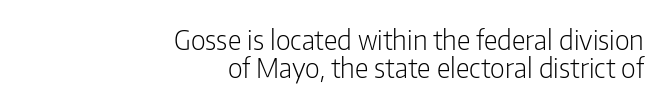
{"italic": "no", "bold": "no", "underline": "no", "align": "right", "line_spacing": "tight", "line_spacing_ratio": 1.03, "letter_spacing": "normal", "letter_spacing_em": 0.0, "glyph_px": 27}
